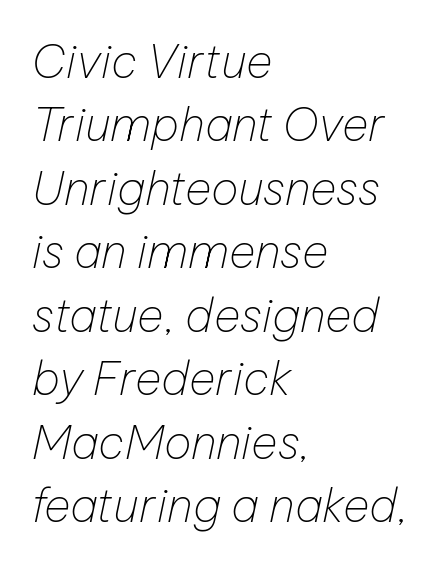
The image shows 46 px thin type, italic (leaning right); set left-aligned, normal line spacing (1.38x), normal letter spacing, not underlined; low stroke contrast and a medium x-height.
